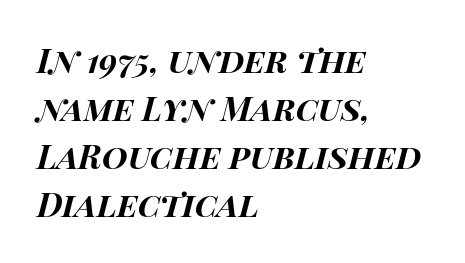
Q: Is the text bold? A: Yes.
Q: Is the text italic (slanted)? A: Yes, it leans right by about 14 degrees.
Q: Is the text underlined? A: No.
Q: How is the paragraph aligned? A: Left-aligned.
Q: Is the spacing between letters normal or unusually wide? A: Normal.
Q: Is the spacing between lines tight, normal or loose? A: Normal.
Q: Width (condensed, normal, or wide)? A: Wide.
Q: Stroke contrast? A: High.
Q: x-height? A: Large.
Q: Monospaced? A: No.
